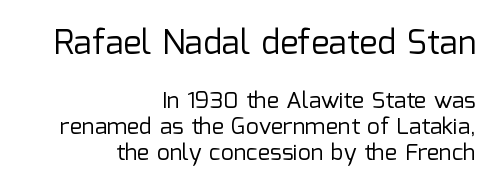
{"serif": "no", "italic": "no", "bold": "no", "weight": "regular", "width": "normal", "stroke_contrast": "low", "x_height": "medium", "monospaced": "no", "underline": "no", "align": "right", "line_spacing": "tight", "line_spacing_ratio": 1.13, "letter_spacing": "normal", "letter_spacing_em": 0.0, "larger_block": "first", "size_ratio": 1.48, "glyph_px": 34}
